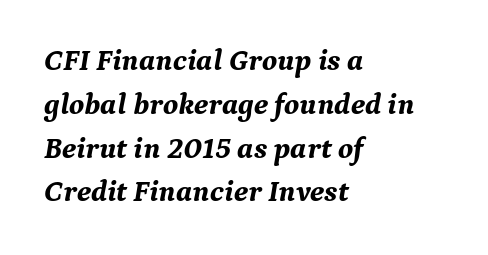
Q: Is the text bold? A: Yes.
Q: Is the text italic (slanted)? A: Yes, it leans right by about 9 degrees.
Q: Is the typeface a serif or a sans-serif typeface? A: Serif.
Q: Is the text underlined? A: No.
Q: How is the paragraph aligned? A: Left-aligned.
Q: Is the spacing between letters normal or unusually wide? A: Normal.
Q: Is the spacing between lines tight, normal or loose? A: Normal.
Q: Width (condensed, normal, or wide)? A: Normal.
Q: Stroke contrast? A: Medium.
Q: x-height? A: Medium.
Q: Monospaced? A: No.
